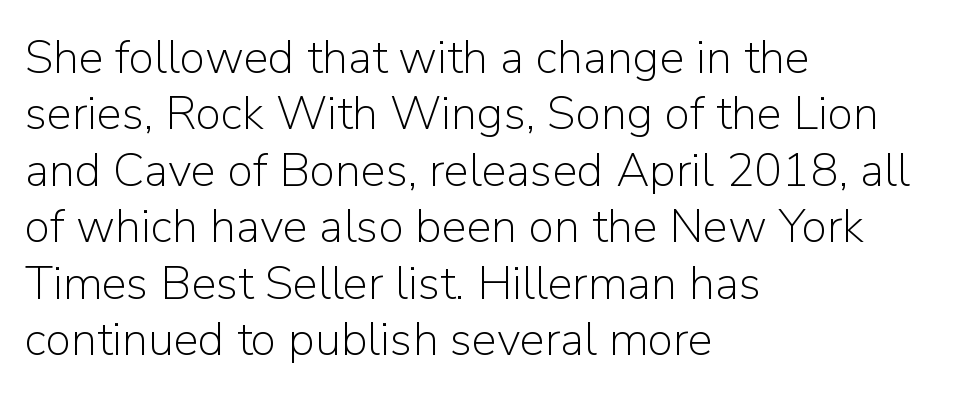
The image shows 47 px light sans-serif type, upright; set left-aligned, line spacing 1.2x, normal letter spacing, not underlined; low stroke contrast and a medium x-height.
